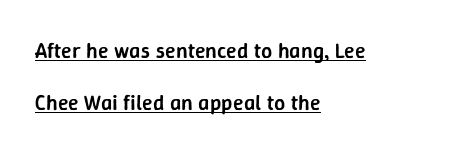
{"italic": "no", "bold": "semi", "underline": "yes", "align": "left", "line_spacing": "loose", "line_spacing_ratio": 2.37, "letter_spacing": "normal", "letter_spacing_em": 0.0, "glyph_px": 22}
